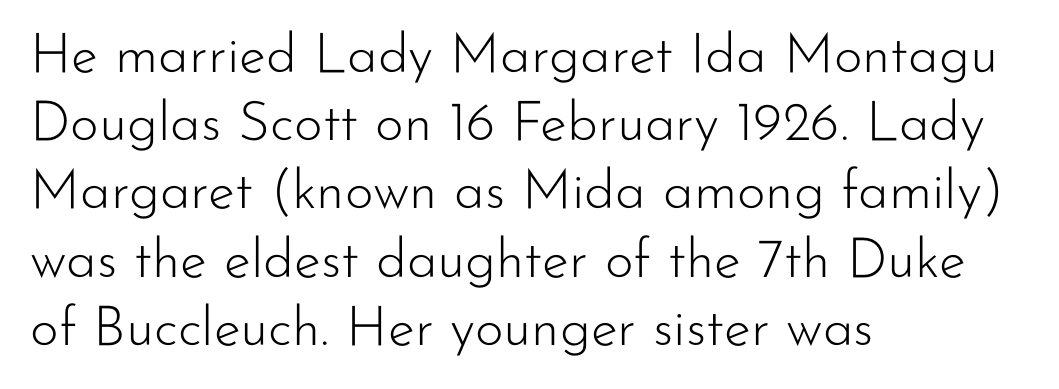
{"serif": "no", "italic": "no", "bold": "no", "weight": "light", "width": "normal", "stroke_contrast": "low", "x_height": "small", "monospaced": "no", "underline": "no", "align": "left", "line_spacing_ratio": 1.24, "letter_spacing": "normal", "letter_spacing_em": 0.0, "glyph_px": 55}
